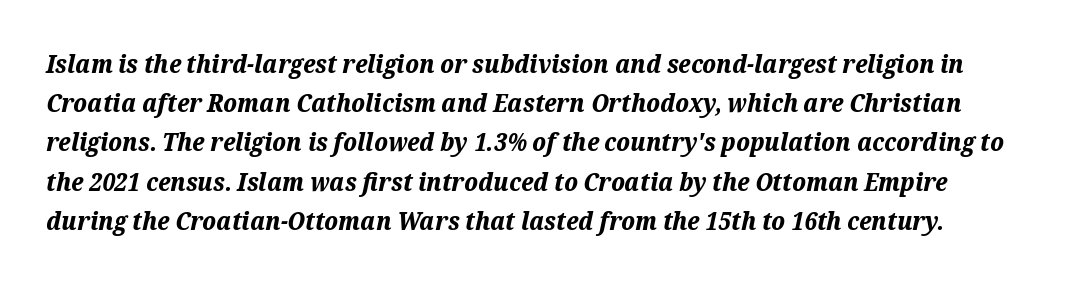
The image shows 25 px bold type, italic (leaning right); set normal line spacing (1.57x), normal letter spacing, not underlined.
